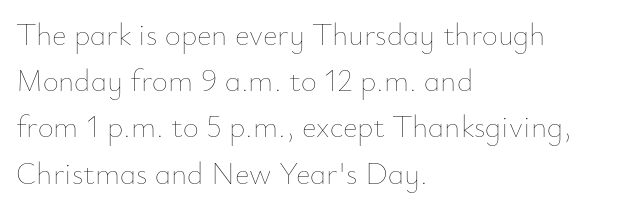
Horizontally, the lines are justified to the leading edge only. Regarding leading, the lines here are spaced in the standard way. Honestly, there is no underline to notice here at all. Is the letter spacing exaggerated? No — it looks like the ordinary default. The rendering uses natural spacing where letterforms have individual widths.
